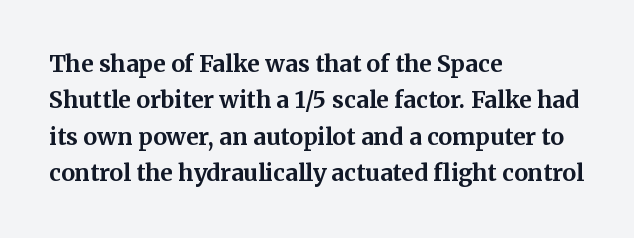
The image shows 23 px bold type, upright; set left-aligned, normal line spacing (1.58x), normal letter spacing, not underlined.
